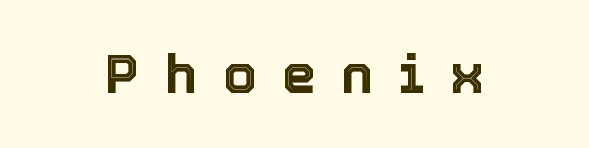
Q: Is the text italic (slanted)? A: No, it is upright.
Q: Is the text underlined? A: No.
Q: Is the spacing between letters normal or unusually wide? A: Unusually wide.
Q: Width (condensed, normal, or wide)? A: Normal.
Q: x-height? A: Medium.
Q: Monospaced? A: No.
